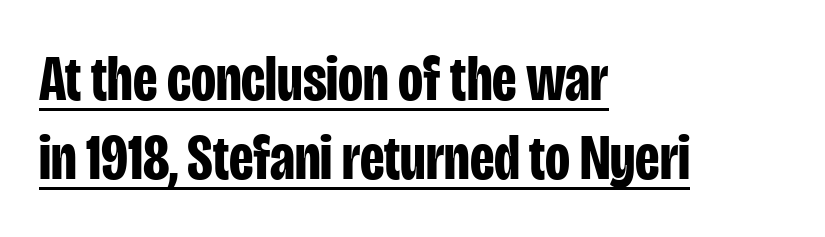
{"serif": "no", "italic": "no", "bold": "yes", "weight": "bold", "width": "condensed", "stroke_contrast": "low", "x_height": "large", "monospaced": "no", "underline": "yes", "align": "left", "line_spacing_ratio": 1.22, "letter_spacing": "normal", "letter_spacing_em": 0.0, "glyph_px": 65}
